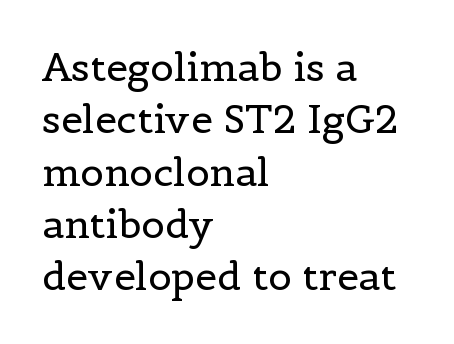
The image shows 39 px regular-weight serif type, upright; set left-aligned, normal line spacing (1.34x), normal letter spacing, not underlined; a medium x-height.
